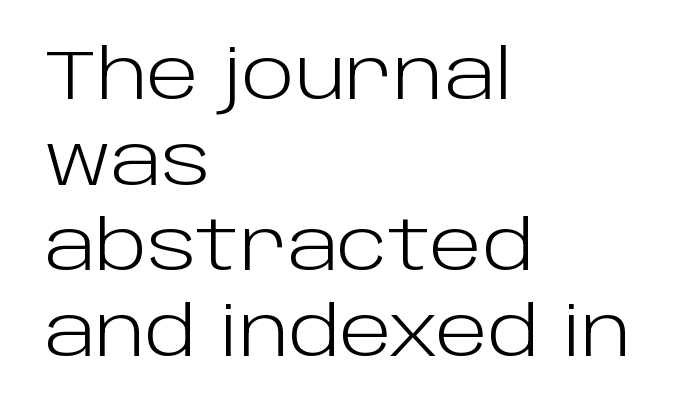
Which margin do the lines hug? The left one — the right edge is uneven. No feet cap the strokes, marking this as sans-serif type. The glyphs are unaccompanied by any horizontal stroke below them. The letters advance in unequal steps, a hallmark of proportional type.
